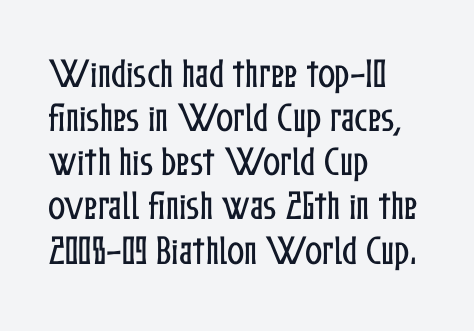
The typesetter chose a ragged-right arrangement here. Between one letter and the next there's only the usual sliver of space. The axis of the letterforms is exactly vertical. The passage shown is typed in a proportional face where columns would drift. Students, observe: this is what conventionally led text looks like. Has an underline been added? It has not.
